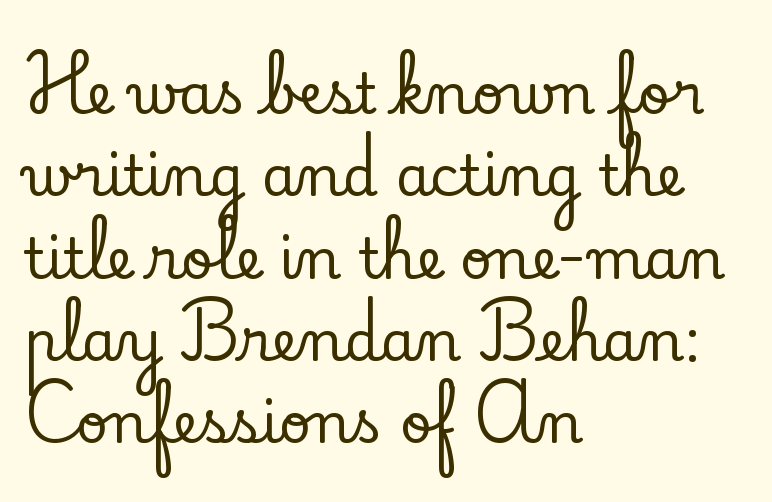
Letterform terminals end in serifs throughout the passage. The rendering uses a moderate line-height, typical for paragraphs. Designer's note — italics off, roman on. These lines are rendered in a variable-pitch font.
